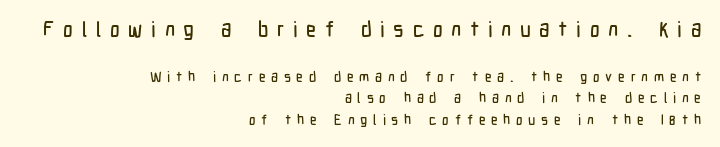
This is the regular roman posture of the typeface. The paragraph has a hard right edge and a soft left edge. The foot of each line stays bare and open. These lines have a slow, spaced-out rhythm from letter to letter. Whoever set this made the first block the dominant, larger element.
